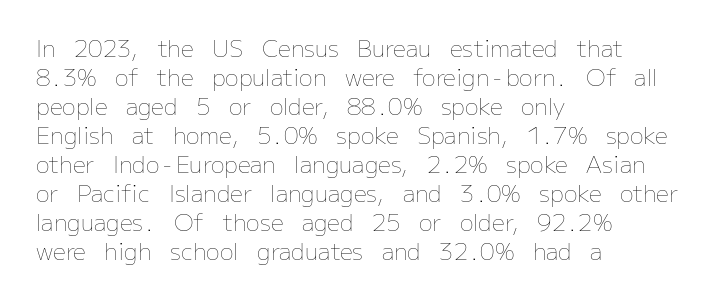
The image shows 23 px text type, upright; set left-aligned, normal line spacing (1.26x), normal letter spacing, not underlined.
